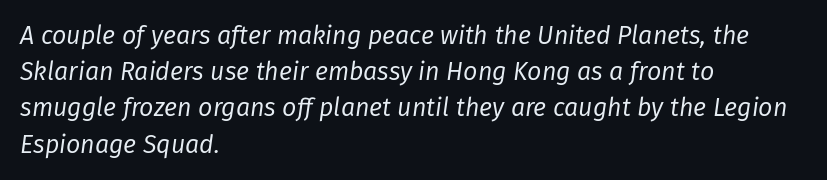
The image shows 25 px text type, italic (leaning right); set left-aligned, normal line spacing (1.45x), normal letter spacing, not underlined.
